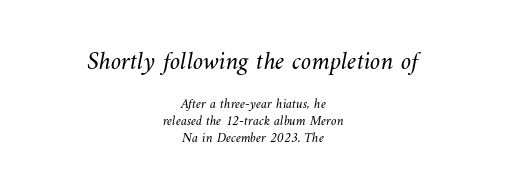
Q: Is the text bold? A: No.
Q: Is the text underlined? A: No.
Q: How is the paragraph aligned? A: Centered.
Q: Is the spacing between letters normal or unusually wide? A: Normal.
Q: Which block of text is set in a larger size, the first (top) or the second (bottom)? A: The first (top) one.
